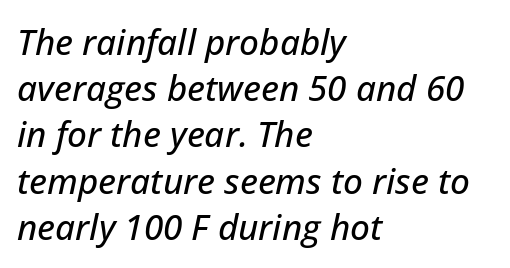
The image shows 35 px text type, italic (leaning right); set left-aligned, normal line spacing (1.32x), normal letter spacing, not underlined; low stroke contrast and a medium x-height.
